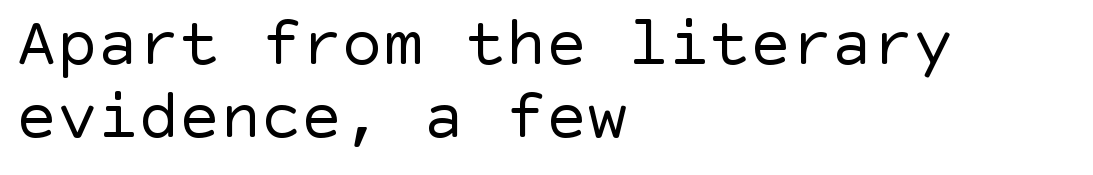
Q: Is the text bold? A: No.
Q: Is the text italic (slanted)? A: No, it is upright.
Q: Is the typeface a serif or a sans-serif typeface? A: Sans-serif.
Q: Is the text underlined? A: No.
Q: How is the paragraph aligned? A: Left-aligned.
Q: Is the spacing between letters normal or unusually wide? A: Normal.
Q: Is the spacing between lines tight, normal or loose? A: Tight.
Q: Width (condensed, normal, or wide)? A: Normal.
Q: x-height? A: Large.
